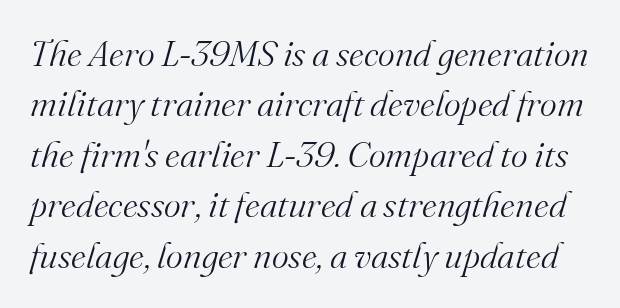
A normal amount of white space separates one row of letters from the next. This sample uses a serif face. Think of a printed novel: that variable character pitch is what you see here. Emphasis-style slanted type is in use. Short note: letters normally spaced. The area under the type is left untouched.
